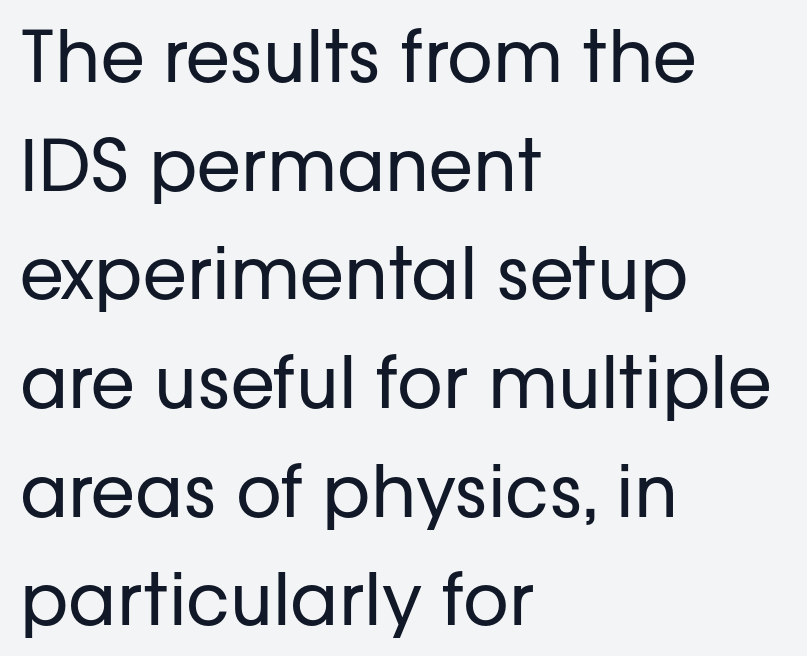
Q: Is the text bold? A: No.
Q: Is the text italic (slanted)? A: No, it is upright.
Q: Is the typeface a serif or a sans-serif typeface? A: Sans-serif.
Q: Is the text underlined? A: No.
Q: How is the paragraph aligned? A: Left-aligned.
Q: Is the spacing between letters normal or unusually wide? A: Normal.
Q: Is the spacing between lines tight, normal or loose? A: Normal.
Q: Width (condensed, normal, or wide)? A: Normal.
Q: Stroke contrast? A: Low.
Q: x-height? A: Medium.
Q: Monospaced? A: No.
